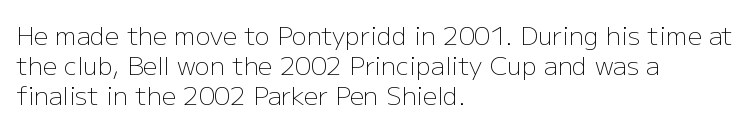
The image shows 25 px text type, upright; set left-aligned, line spacing 1.21x, normal letter spacing, not underlined.
